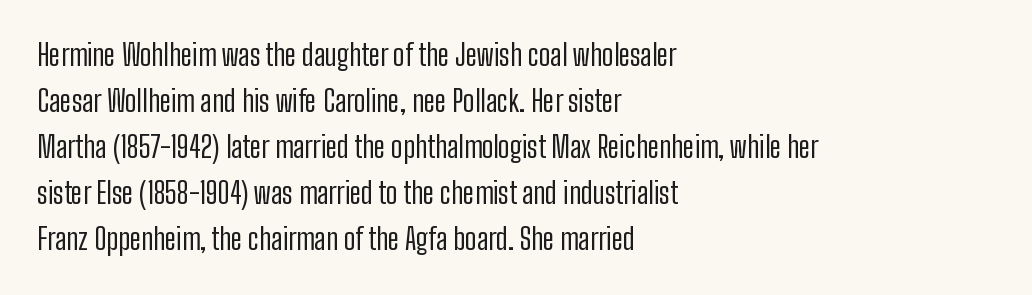
Q: Is the text bold? A: No.
Q: Is the text italic (slanted)? A: No, it is upright.
Q: Is the typeface a serif or a sans-serif typeface? A: Sans-serif.
Q: Is the text underlined? A: No.
Q: How is the paragraph aligned? A: Left-aligned.
Q: Is the spacing between letters normal or unusually wide? A: Normal.
Q: Is the spacing between lines tight, normal or loose? A: Normal.
Q: Width (condensed, normal, or wide)? A: Condensed.
Q: Stroke contrast? A: Low.
Q: x-height? A: Medium.
Q: Monospaced? A: No.
